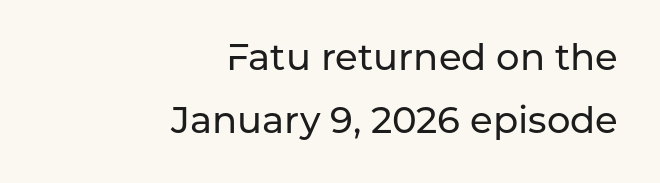
Q: Is the text italic (slanted)? A: No, it is upright.
Q: Is the typeface a serif or a sans-serif typeface? A: Sans-serif.
Q: Is the text underlined? A: No.
Q: How is the paragraph aligned? A: Right-aligned.
Q: Is the spacing between letters normal or unusually wide? A: Normal.
Q: Is the spacing between lines tight, normal or loose? A: Normal.
Q: Width (condensed, normal, or wide)? A: Normal.
Q: Stroke contrast? A: Low.
Q: x-height? A: Medium.
Q: Monospaced? A: No.
